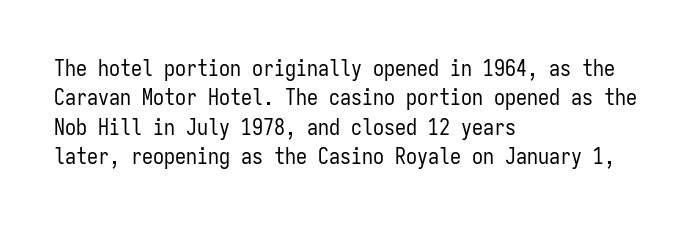
The image shows 22 px text type, upright; set left-aligned, normal line spacing (1.34x), normal letter spacing, not underlined.
